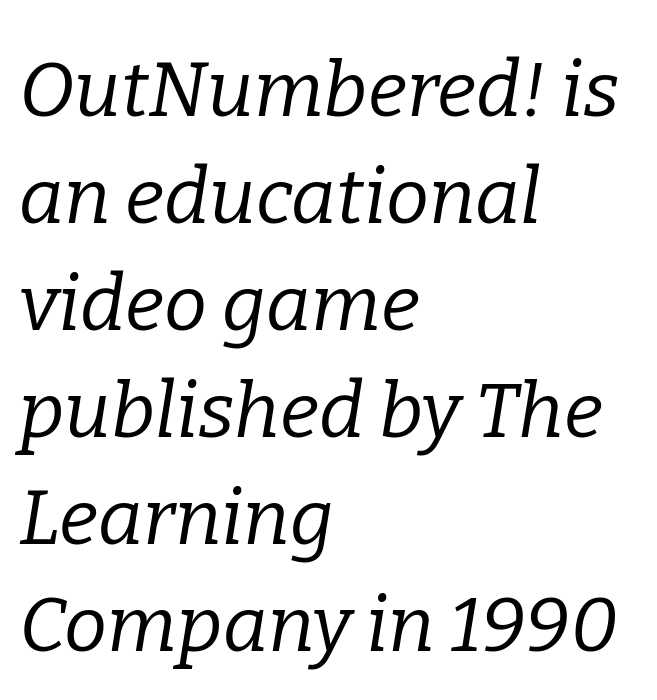
The image shows 77 px regular-weight serif type, italic (leaning right); set left-aligned, normal line spacing (1.39x), normal letter spacing, not underlined; low stroke contrast and a medium x-height.
